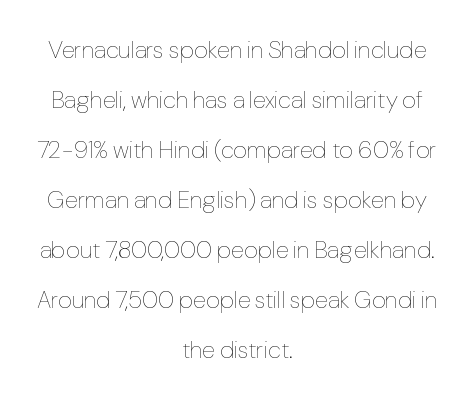
Q: Is the text bold? A: No.
Q: Is the text italic (slanted)? A: No, it is upright.
Q: Is the text underlined? A: No.
Q: How is the paragraph aligned? A: Centered.
Q: Is the spacing between letters normal or unusually wide? A: Normal.
Q: Is the spacing between lines tight, normal or loose? A: Loose.
